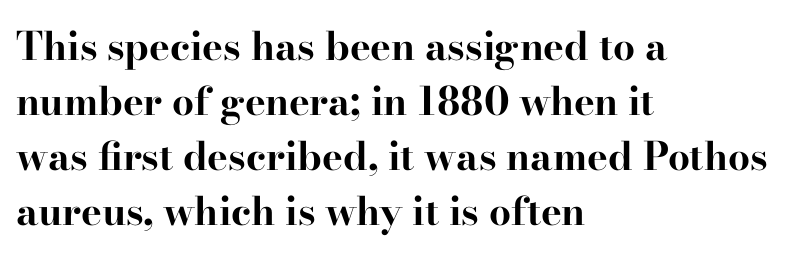
Each letter keeps its own natural width here, so spacing adapts to shape. Look at the tracking — it's just the regular setting, nothing added. Bold? Absolutely — the strokes are thick and heavy. A roman cut, with each character standing at attention.
